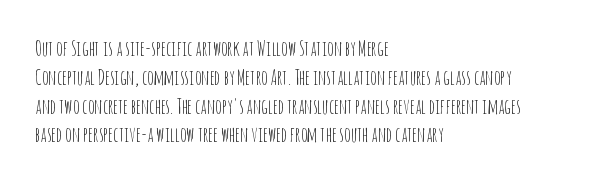
Q: Is the text bold? A: No.
Q: Is the text italic (slanted)? A: No, it is upright.
Q: Is the text underlined? A: No.
Q: How is the paragraph aligned? A: Left-aligned.
Q: Is the spacing between letters normal or unusually wide? A: Normal.
Q: Is the spacing between lines tight, normal or loose? A: Normal.
